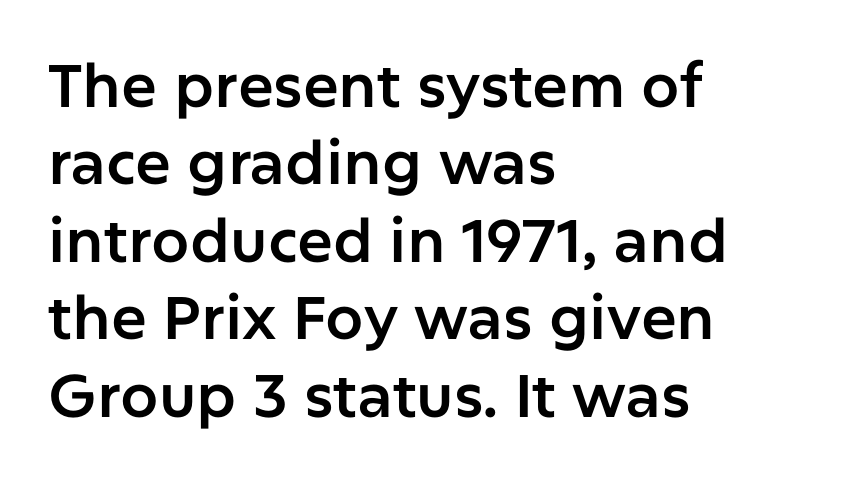
Q: Is the text italic (slanted)? A: No, it is upright.
Q: Is the typeface a serif or a sans-serif typeface? A: Sans-serif.
Q: Is the text underlined? A: No.
Q: How is the paragraph aligned? A: Left-aligned.
Q: Is the spacing between letters normal or unusually wide? A: Normal.
Q: Is the spacing between lines tight, normal or loose? A: Normal.
Q: Width (condensed, normal, or wide)? A: Normal.
Q: Stroke contrast? A: Low.
Q: x-height? A: Medium.
Q: Monospaced? A: No.
